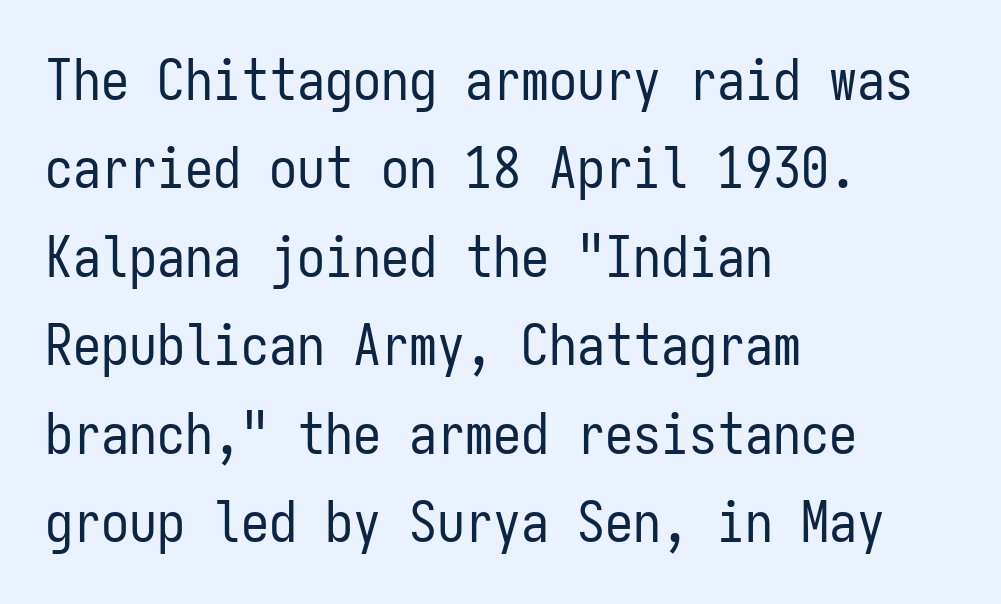
Q: Is the text bold? A: No.
Q: Is the text italic (slanted)? A: No, it is upright.
Q: Is the typeface a serif or a sans-serif typeface? A: Sans-serif.
Q: Is the text underlined? A: No.
Q: How is the paragraph aligned? A: Left-aligned.
Q: Is the spacing between letters normal or unusually wide? A: Normal.
Q: Is the spacing between lines tight, normal or loose? A: Normal.
Q: Width (condensed, normal, or wide)? A: Condensed.
Q: Stroke contrast? A: Low.
Q: x-height? A: Medium.
Q: Monospaced? A: Yes.
